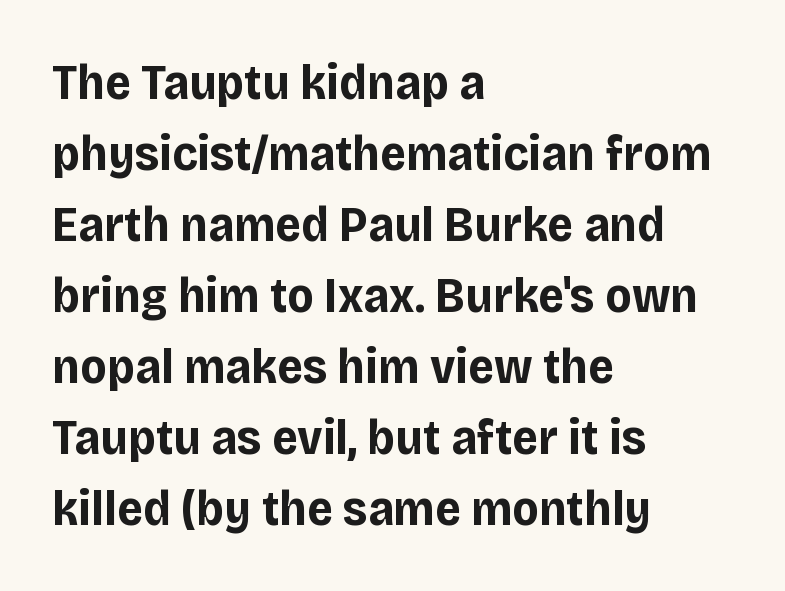
The image shows 50 px bold sans-serif type, upright; set left-aligned, normal line spacing (1.42x), normal letter spacing, not underlined; low stroke contrast and a large x-height.
